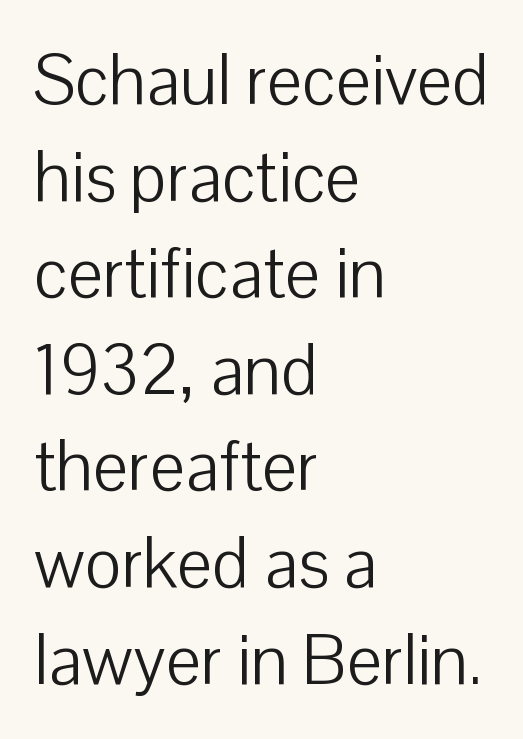
Q: Is the text bold? A: No.
Q: Is the text italic (slanted)? A: No, it is upright.
Q: Is the typeface a serif or a sans-serif typeface? A: Sans-serif.
Q: Is the text underlined? A: No.
Q: How is the paragraph aligned? A: Left-aligned.
Q: Is the spacing between letters normal or unusually wide? A: Normal.
Q: Is the spacing between lines tight, normal or loose? A: Normal.
Q: Width (condensed, normal, or wide)? A: Normal.
Q: Stroke contrast? A: Low.
Q: x-height? A: Medium.
Q: Monospaced? A: No.
